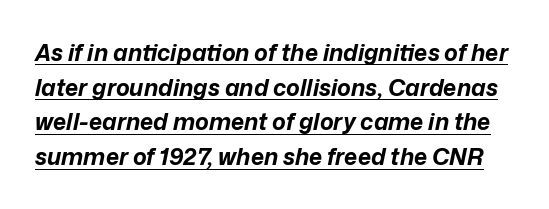
Q: Is the text bold? A: Yes.
Q: Is the text italic (slanted)? A: Yes, it leans right by about 12 degrees.
Q: Is the text underlined? A: Yes.
Q: Is the spacing between letters normal or unusually wide? A: Normal.
Q: Is the spacing between lines tight, normal or loose? A: Normal.
